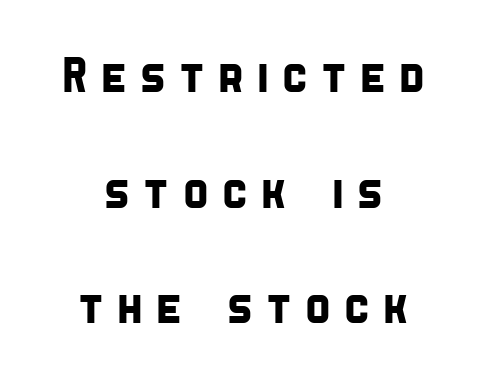
Q: Is the typeface a serif or a sans-serif typeface? A: Sans-serif.
Q: Is the text underlined? A: No.
Q: How is the paragraph aligned? A: Centered.
Q: Is the spacing between letters normal or unusually wide? A: Unusually wide.
Q: Is the spacing between lines tight, normal or loose? A: Loose.
Q: Width (condensed, normal, or wide)? A: Condensed.
Q: Stroke contrast? A: Low.
Q: x-height? A: Large.
Q: Monospaced? A: No.
